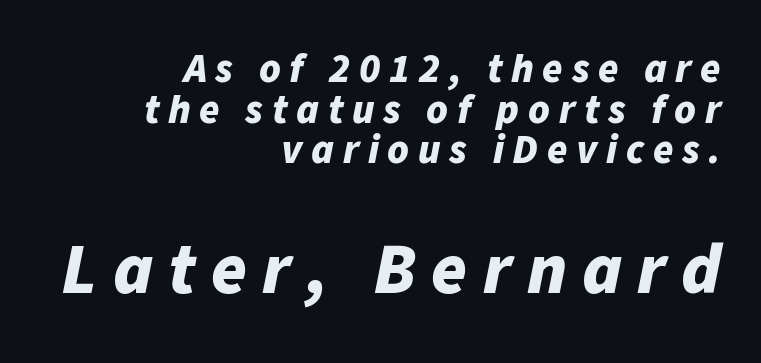
Here the glyphs are tracked loosely, breaking word shapes into spaced letters. Visually the block forms a straight wall on the right and a jagged coastline on the left. Caption: upper text group reduced, lower text group enlarged. Leading is clearly below the norm, producing a dense column. Does the weight exceed regular? Yes, all the way to bold. Think of a printed novel: that variable character pitch is what you see here.
